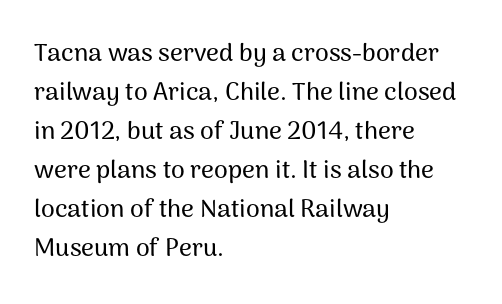
The image shows 25 px text type, upright; set left-aligned, normal line spacing (1.56x), normal letter spacing, not underlined.
